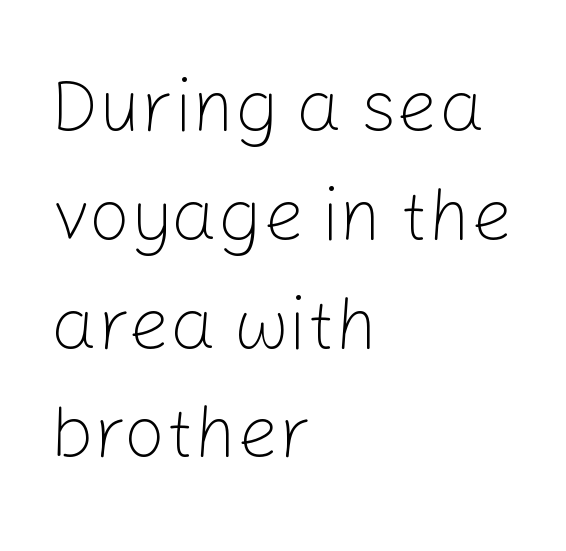
{"serif": "no", "italic": "no", "bold": "no", "weight": "light", "width": "normal", "stroke_contrast": "low", "x_height": "medium", "monospaced": "no", "underline": "no", "align": "left", "line_spacing": "normal", "line_spacing_ratio": 1.49, "letter_spacing": "normal", "letter_spacing_em": 0.0, "glyph_px": 73}
